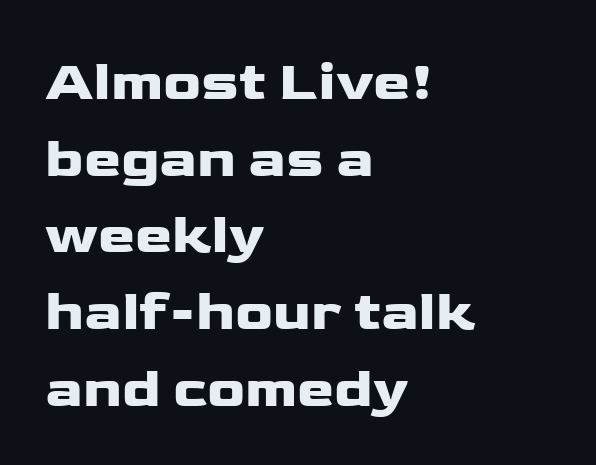
Q: Is the text italic (slanted)? A: No, it is upright.
Q: Is the typeface a serif or a sans-serif typeface? A: Sans-serif.
Q: Is the text underlined? A: No.
Q: How is the paragraph aligned? A: Left-aligned.
Q: Is the spacing between letters normal or unusually wide? A: Normal.
Q: Is the spacing between lines tight, normal or loose? A: Normal.
Q: Width (condensed, normal, or wide)? A: Wide.
Q: Stroke contrast? A: Low.
Q: x-height? A: Medium.
Q: Monospaced? A: No.
